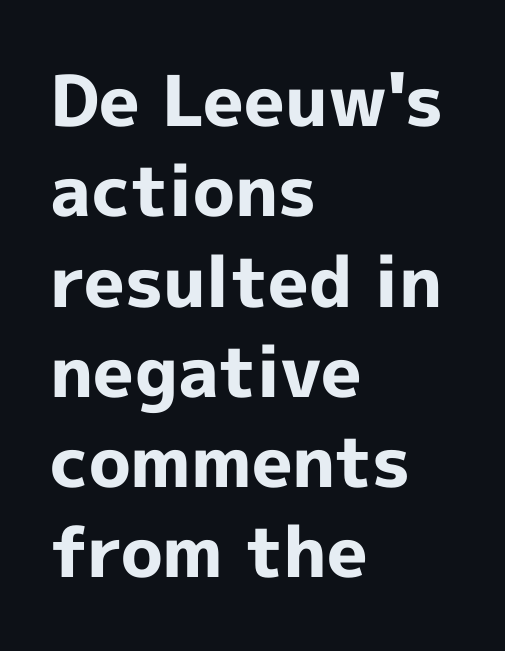
The image shows 70 px bold sans-serif type, upright; set left-aligned, normal line spacing (1.29x), normal letter spacing, not underlined; a medium x-height.
